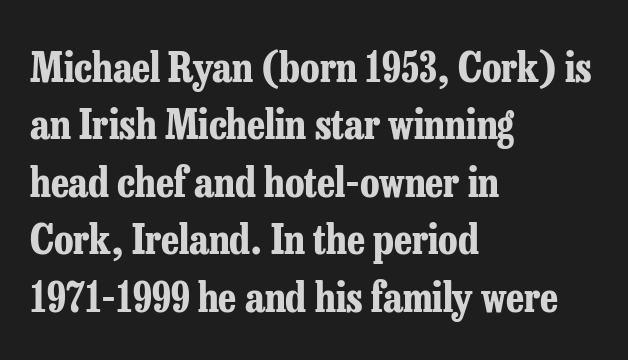
Q: Is the text bold? A: Yes.
Q: Is the text italic (slanted)? A: No, it is upright.
Q: Is the typeface a serif or a sans-serif typeface? A: Serif.
Q: Is the text underlined? A: No.
Q: How is the paragraph aligned? A: Left-aligned.
Q: Is the spacing between letters normal or unusually wide? A: Normal.
Q: Is the spacing between lines tight, normal or loose? A: Normal.
Q: Width (condensed, normal, or wide)? A: Condensed.
Q: Stroke contrast? A: Low.
Q: x-height? A: Medium.
Q: Monospaced? A: No.
